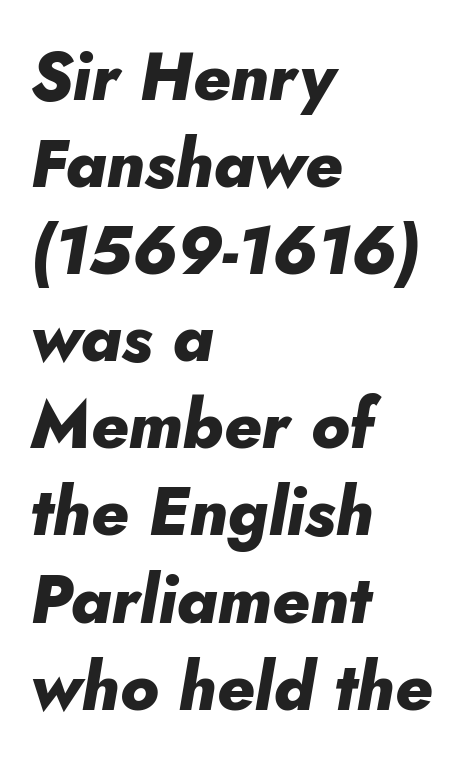
I'd describe the lettering as bold — thick and assertive. The rendering applies a slant to the glyphs. Quick note: interline space is typical. These lines are rendered in a variable-pitch font. Each line starts at the same left margin while the right side varies.
